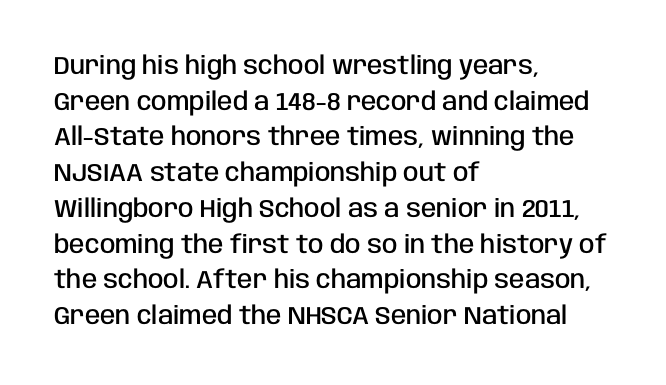
Q: Is the text bold? A: Semi-bold.
Q: Is the text italic (slanted)? A: No, it is upright.
Q: Is the text underlined? A: No.
Q: How is the paragraph aligned? A: Left-aligned.
Q: Is the spacing between letters normal or unusually wide? A: Normal.
Q: Is the spacing between lines tight, normal or loose? A: Normal.
